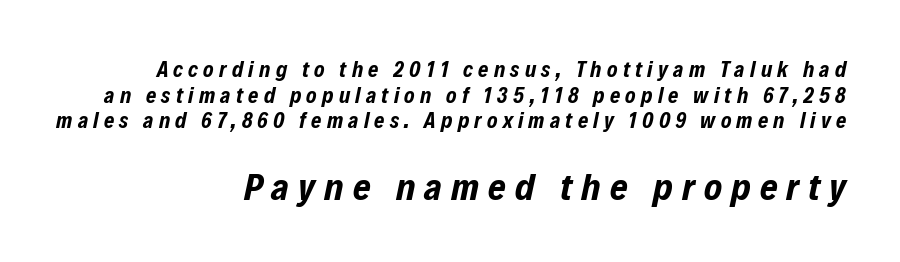
Q: Is the text bold? A: Yes.
Q: Is the text italic (slanted)? A: Yes, it leans right by about 12 degrees.
Q: Is the text underlined? A: No.
Q: How is the paragraph aligned? A: Right-aligned.
Q: Is the spacing between letters normal or unusually wide? A: Unusually wide.
Q: Which block of text is set in a larger size, the first (top) or the second (bottom)? A: The second (bottom) one.
Q: Width (condensed, normal, or wide)? A: Condensed.
Q: Stroke contrast? A: Low.
Q: x-height? A: Medium.
Q: Monospaced? A: No.
